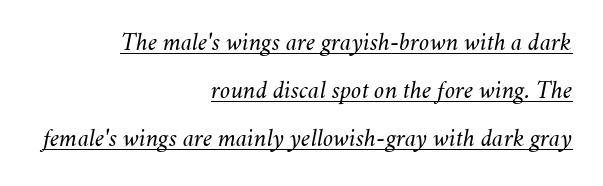
Q: Is the text bold? A: No.
Q: Is the text italic (slanted)? A: Yes, it leans right by about 11 degrees.
Q: Is the text underlined? A: Yes.
Q: How is the paragraph aligned? A: Right-aligned.
Q: Is the spacing between letters normal or unusually wide? A: Normal.
